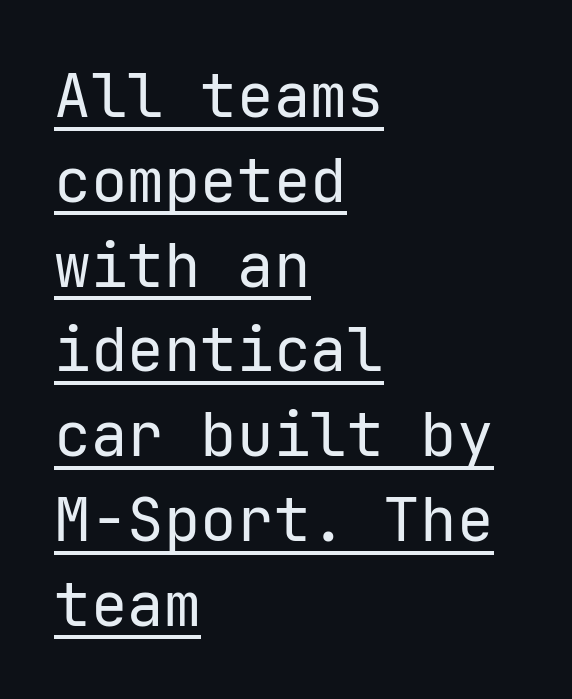
A typographer would call this underscored text. Is there much room between lines? A standard amount, neither cramped nor airy. A roman cut, with each character standing at attention. Monospaced: the letters line up in strict vertical columns. Words appear dense and cohesive because spacing is normal. Stem width sits at or under what a default text font uses.
